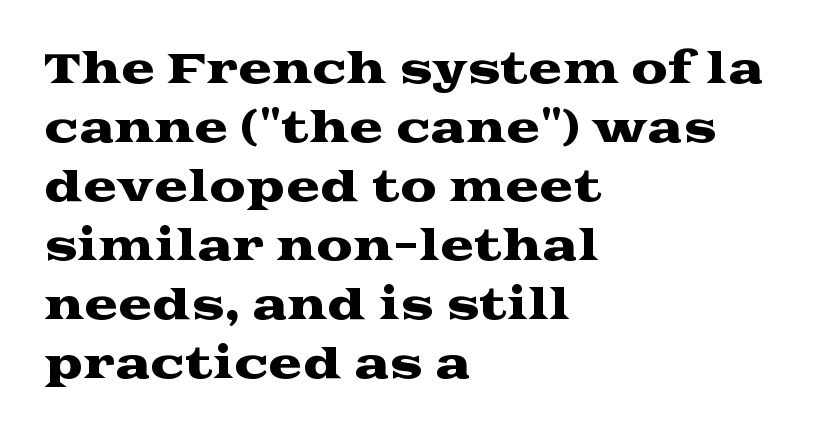
The image shows 41 px wide serif type, upright; set left-aligned, normal line spacing (1.44x), normal letter spacing, not underlined; medium stroke contrast and a medium x-height.
